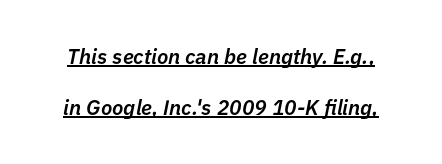
{"italic": "yes", "lean": "right", "slant_degrees": 11, "bold": "semi", "underline": "yes", "line_spacing": "loose", "line_spacing_ratio": 2.45, "letter_spacing": "normal", "letter_spacing_em": 0.0, "glyph_px": 21}
